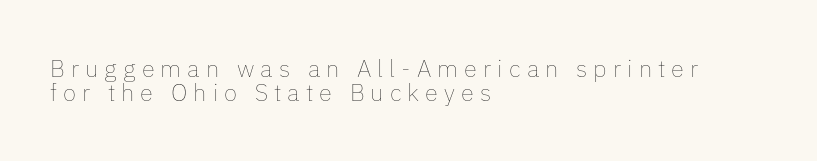
Descenders are the only things crossing below the line. Vertical strokes here are truly vertical. Which margin do the lines hug? The left one — the right edge is uneven. Is the type heavy? It reads as light-to-regular instead. Characters follow at a spacing far wider than the type designer built in. Cramped leading.
